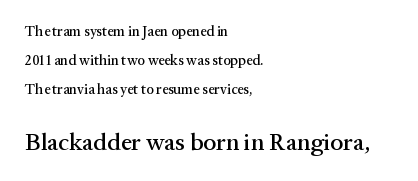
This sample is left-justified, so line endings fall wherever the words run out. Reading down the column, the eye jumps a long way to each next line. Any mark beneath the type? The region is blank. Does the bottom block carry the larger type? Yes, it does. The line texture is even and compact thanks to regular tracking. Style check: upright.
